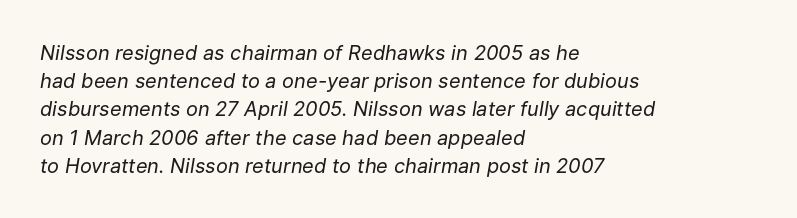
{"italic": "yes", "lean": "right", "slant_degrees": 9, "bold": "no", "underline": "no", "align": "left", "line_spacing": "normal", "line_spacing_ratio": 1.41, "letter_spacing": "normal", "letter_spacing_em": 0.0, "glyph_px": 20}
